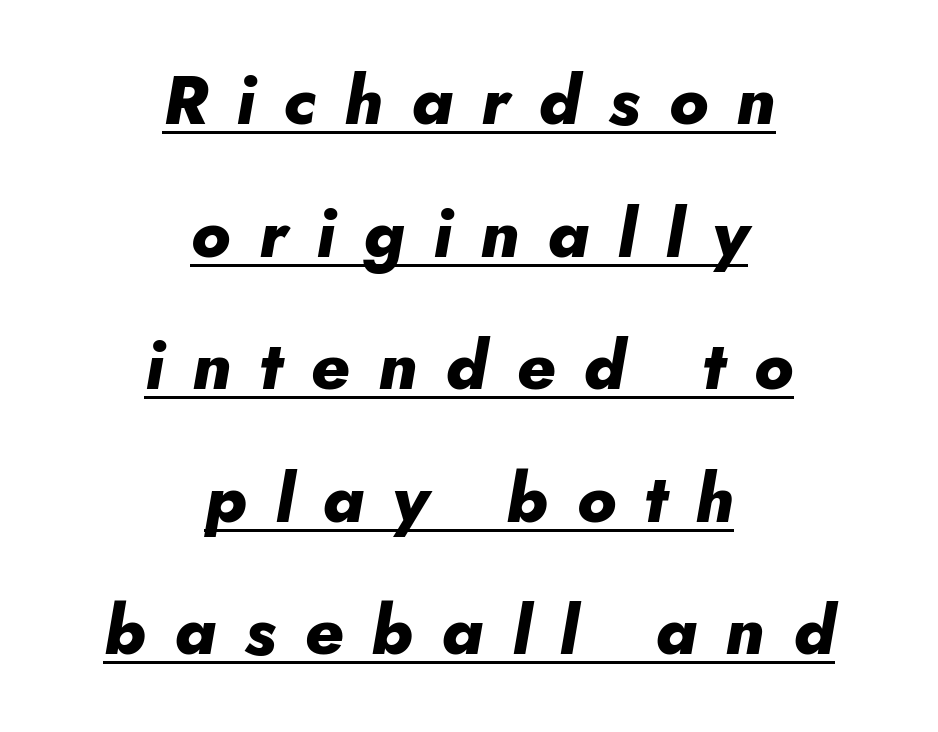
{"italic": "yes", "lean": "right", "slant_degrees": 10, "bold": "yes", "weight": "heavy", "width": "normal", "stroke_contrast": "low", "x_height": "small", "monospaced": "no", "underline": "yes", "align": "center", "line_spacing": "loose", "line_spacing_ratio": 1.95, "letter_spacing": "wide", "letter_spacing_em": 0.42, "glyph_px": 68}
